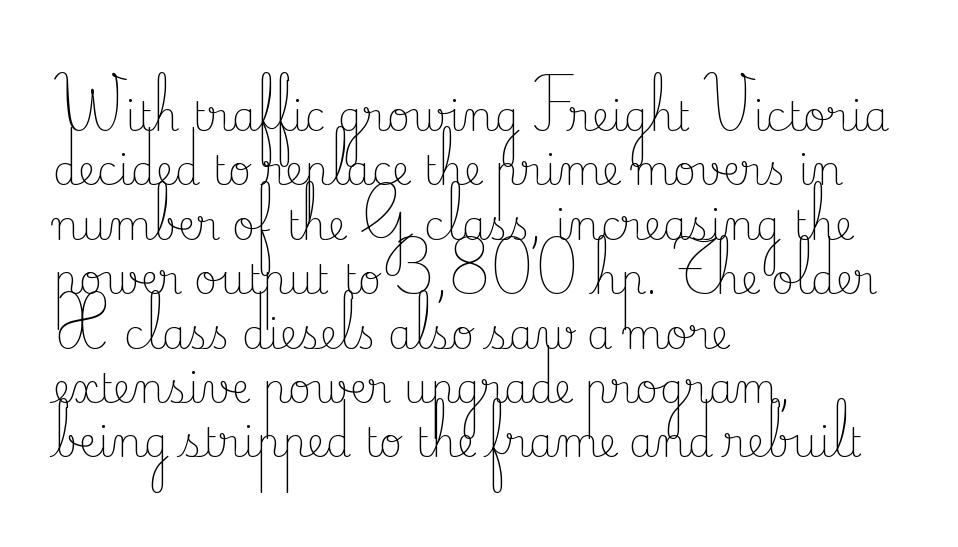
{"serif": "yes", "italic": "no", "bold": "no", "weight": "light", "width": "normal", "stroke_contrast": "low", "x_height": "small", "monospaced": "no", "underline": "no", "align": "left", "line_spacing": "normal", "line_spacing_ratio": 1.36, "letter_spacing": "normal", "letter_spacing_em": 0.0, "glyph_px": 40}
